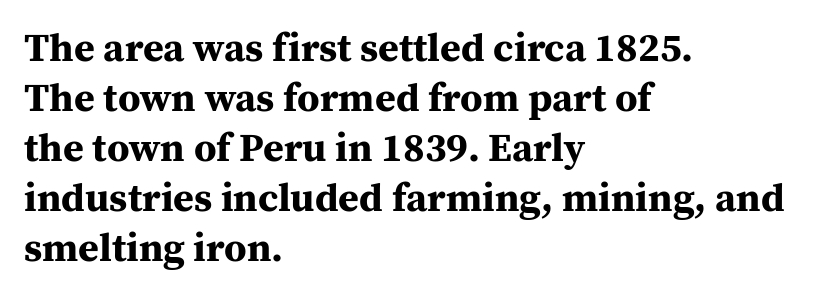
The image shows 40 px bold serif type, upright; set left-aligned, normal line spacing (1.25x), normal letter spacing, not underlined; medium stroke contrast and a medium x-height.
